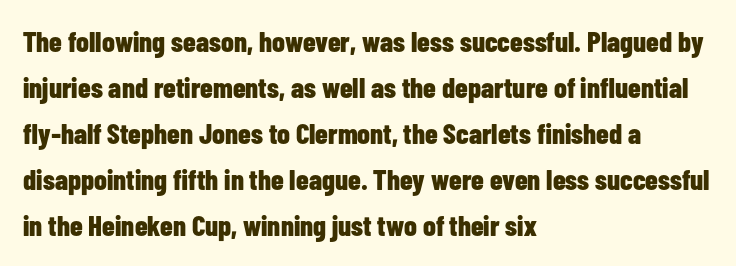
The image shows 29 px bold, condensed sans-serif type, upright; set left-aligned, normal line spacing (1.59x), normal letter spacing, not underlined; low stroke contrast and a medium x-height.
